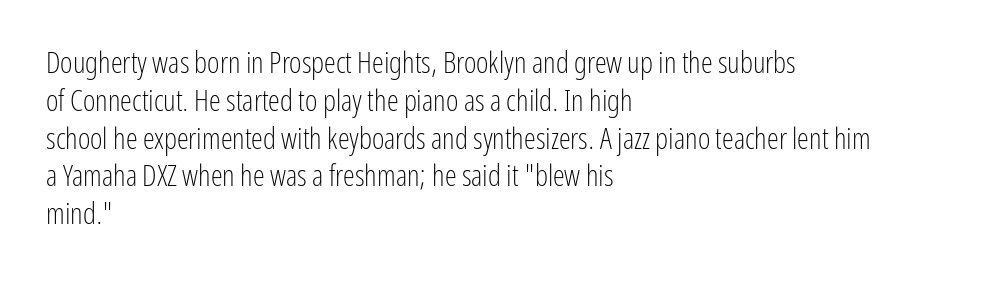
{"serif": "no", "italic": "no", "bold": "no", "weight": "light", "width": "condensed", "stroke_contrast": "low", "x_height": "medium", "monospaced": "no", "underline": "no", "align": "left", "line_spacing": "normal", "line_spacing_ratio": 1.26, "letter_spacing": "normal", "letter_spacing_em": 0.0, "glyph_px": 30}
